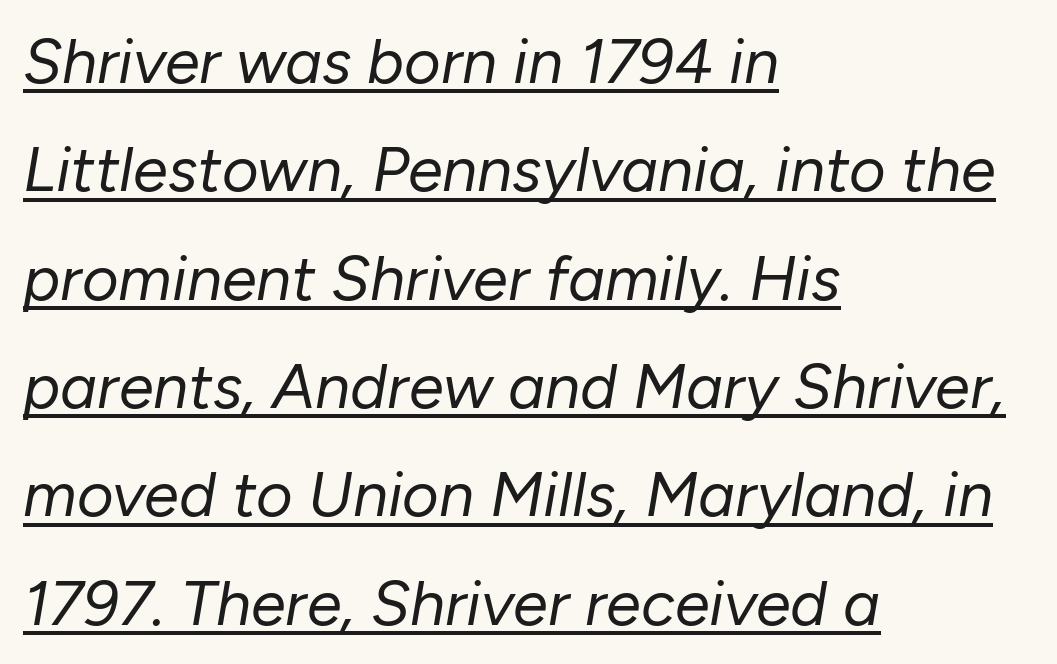
Q: Is the text bold? A: No.
Q: Is the text italic (slanted)? A: Yes, it leans right by about 10 degrees.
Q: Is the text underlined? A: Yes.
Q: How is the paragraph aligned? A: Left-aligned.
Q: Is the spacing between letters normal or unusually wide? A: Normal.
Q: Width (condensed, normal, or wide)? A: Normal.
Q: Stroke contrast? A: Low.
Q: x-height? A: Medium.
Q: Monospaced? A: No.
